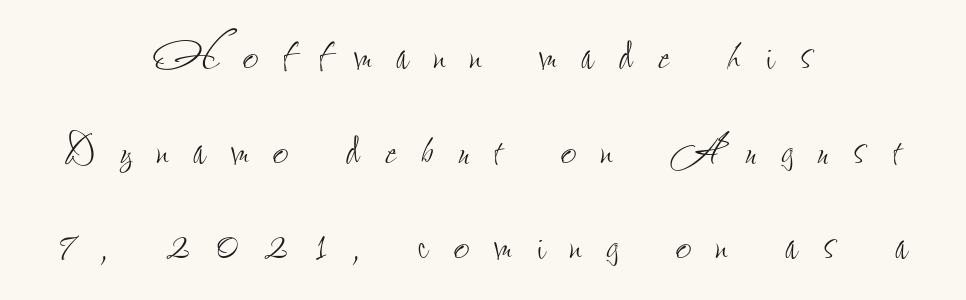
Compared with a typical body face, this is equally light or lighter still. Does extra space separate the letters? Yes, quite a lot of it. Proportional: the letters do not fall into vertical columns. Horizontally, the lines are justified to the midpoint only. Anything drawn beneath the words? Only blank space.
